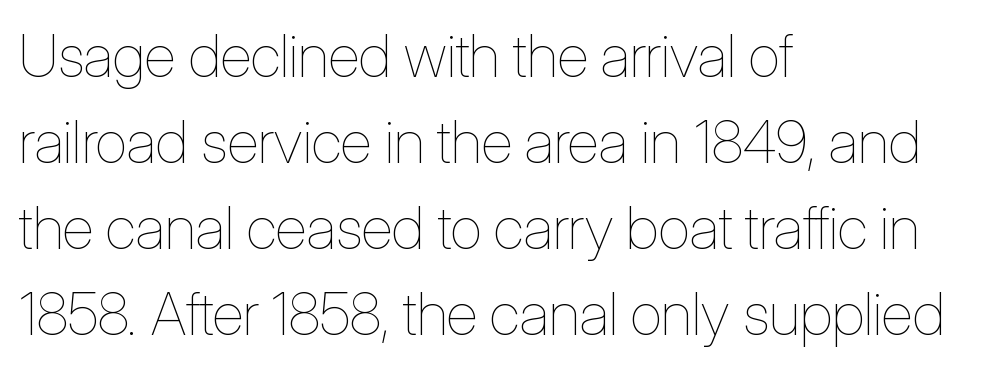
The rows are spaced the way most documents space them. Compared with a centered layout, this one pins lines to the left instead. No italicization has been applied; the sample stays upright. A typesetter would call this proportional, since set widths differ per character. The font is comparable to plain body text, perhaps lighter. Unmarked baselines from the first word to the last.
